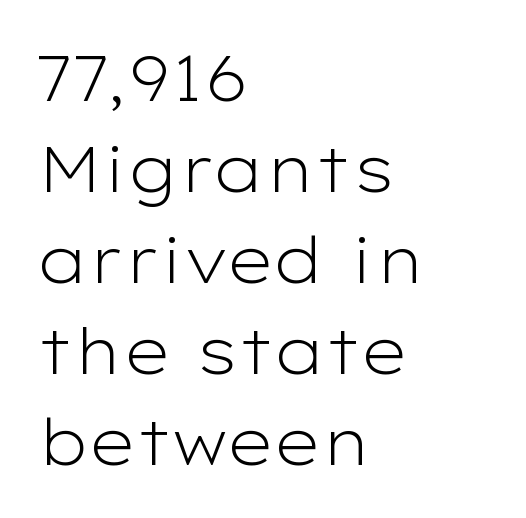
The paragraph has a hard left edge and a soft right edge. The face used here is proportionally spaced, like ordinary book or web type. Serif or sans? Sans — the stroke terminals are bare. Honestly, there is no underline to notice here at all. The lettering stays uniformly vertical, giving the passage a roman look. Does the leading feel generous? No, just average.
